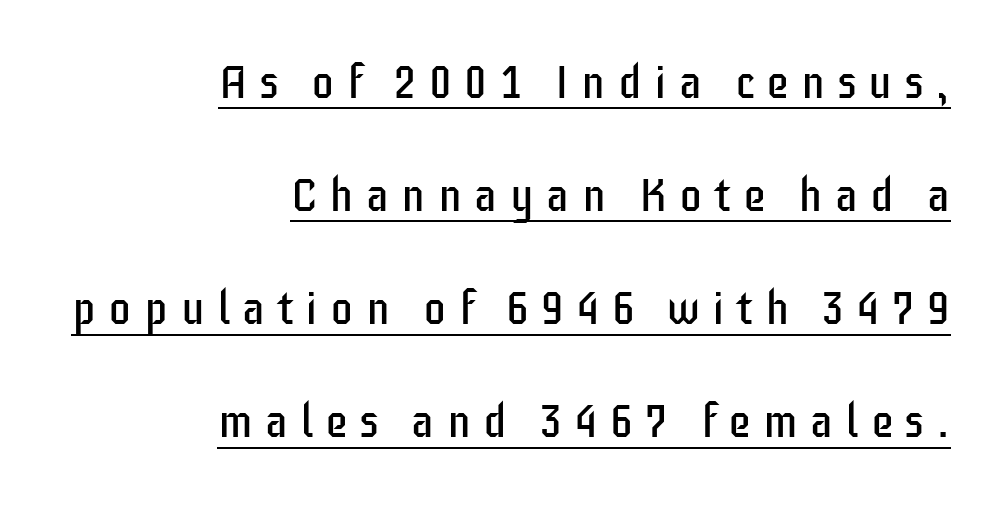
The string is rendered with underlining switched on. Note the varied advance widths — an 'i' is clearly narrower than an 'm'. All the whitespace from short lines collects on the left. In terms of letterform style, serifs are entirely absent. This is the regular roman posture of the typeface. Substantial extra tracking has been applied to these lines.
